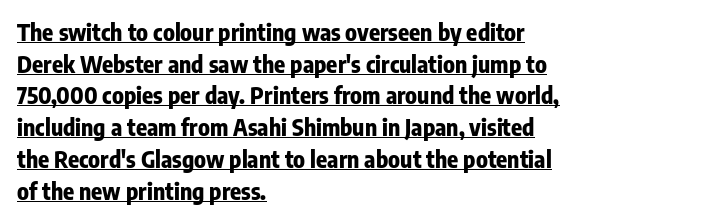
{"italic": "no", "bold": "yes", "underline": "yes", "align": "left", "line_spacing": "normal", "line_spacing_ratio": 1.38, "letter_spacing": "normal", "letter_spacing_em": 0.0, "glyph_px": 23}
